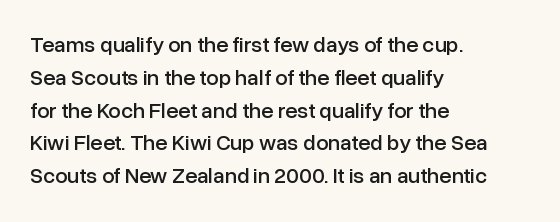
Q: Is the text italic (slanted)? A: No, it is upright.
Q: Is the text underlined? A: No.
Q: How is the paragraph aligned? A: Left-aligned.
Q: Is the spacing between letters normal or unusually wide? A: Normal.
Q: Is the spacing between lines tight, normal or loose? A: Normal.
